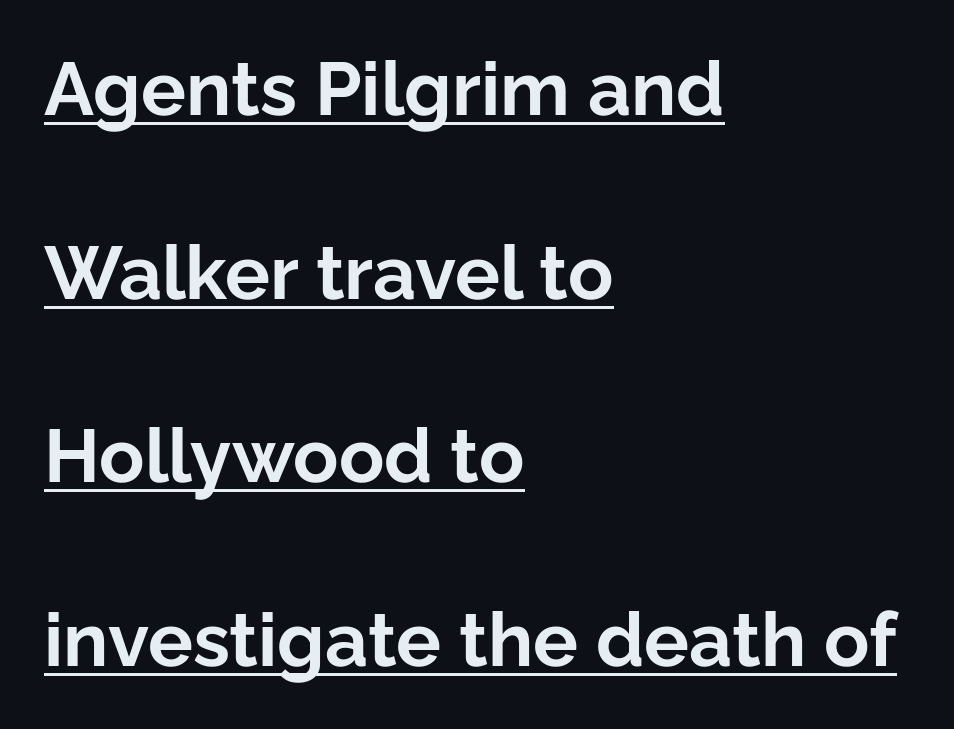
The rendering uses a large line-height, opening up the rows. The typesetting leans heavy: a genuine bold. Varying glyph widths throughout — classic text-font behaviour. Quick note: underline on. Every row of glyphs begins at an identical x-position on the left.
